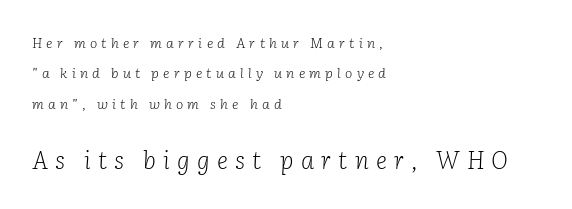
Q: Is the text bold? A: No.
Q: Is the text italic (slanted)? A: Yes, it leans right by about 2 degrees.
Q: Is the text underlined? A: No.
Q: How is the paragraph aligned? A: Left-aligned.
Q: Is the spacing between letters normal or unusually wide? A: Unusually wide.
Q: Is the spacing between lines tight, normal or loose? A: Loose.
Q: Which block of text is set in a larger size, the first (top) or the second (bottom)? A: The second (bottom) one.
